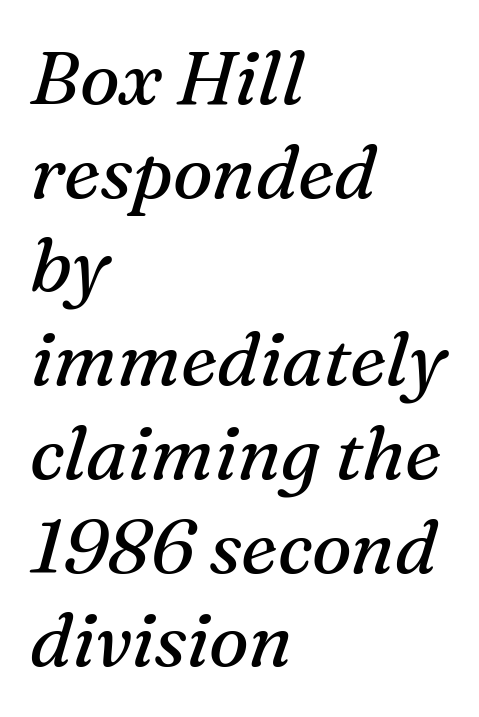
{"serif": "yes", "italic": "yes", "lean": "right", "slant_degrees": 16, "bold": "no", "weight": "regular", "width": "normal", "stroke_contrast": "medium", "x_height": "medium", "monospaced": "no", "underline": "no", "align": "left", "line_spacing": "normal", "line_spacing_ratio": 1.25, "letter_spacing": "normal", "letter_spacing_em": 0.0, "glyph_px": 75}
